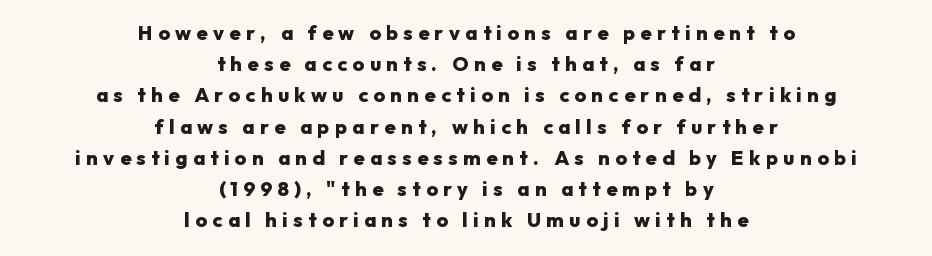
Anything drawn beneath the words? Only blank space. Leftover space on each line is divided equally before and after the words. On the weight axis this lands at bold, roughly 700. Every character sits straight up, as roman type does. This block has exactly the height ordinary leading produces.
